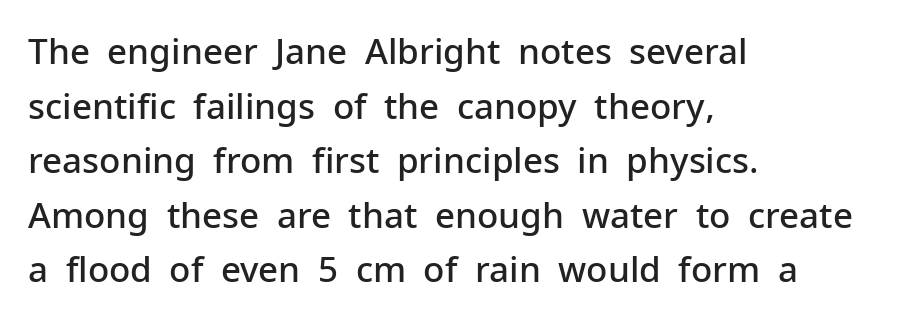
Q: Is the text bold? A: Semi-bold.
Q: Is the text italic (slanted)? A: No, it is upright.
Q: Is the typeface a serif or a sans-serif typeface? A: Sans-serif.
Q: Is the text underlined? A: No.
Q: How is the paragraph aligned? A: Left-aligned.
Q: Is the spacing between letters normal or unusually wide? A: Normal.
Q: Is the spacing between lines tight, normal or loose? A: Normal.
Q: Width (condensed, normal, or wide)? A: Normal.
Q: Stroke contrast? A: Low.
Q: x-height? A: Medium.
Q: Monospaced? A: No.
